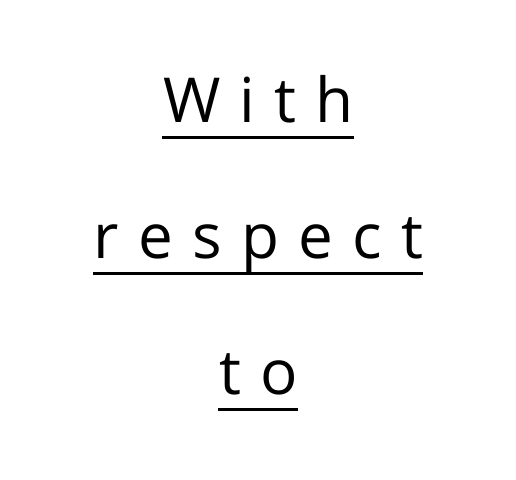
The image shows 62 px regular-weight sans-serif type, upright; set centered, loose line spacing (2.19x), unusually wide letter spacing (+0.31 em), underlined; low stroke contrast and a medium x-height.
